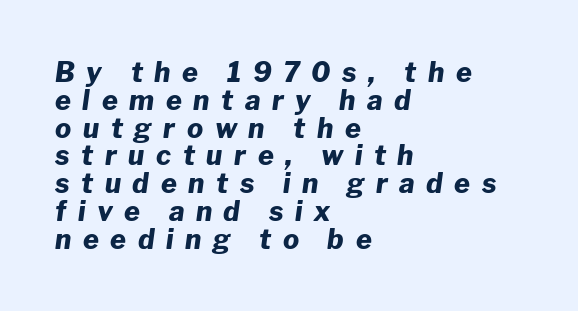
A clean baseline with only descenders dipping below it. Characters are canted at an angle relative to the baseline's perpendicular. Is the type bold? Yes — the strokes are clearly thick and heavy. Between one letter and the next there's a generous, obvious gap. Which margin do the lines hug? The left one — the right edge is uneven. Leading: reduced.
